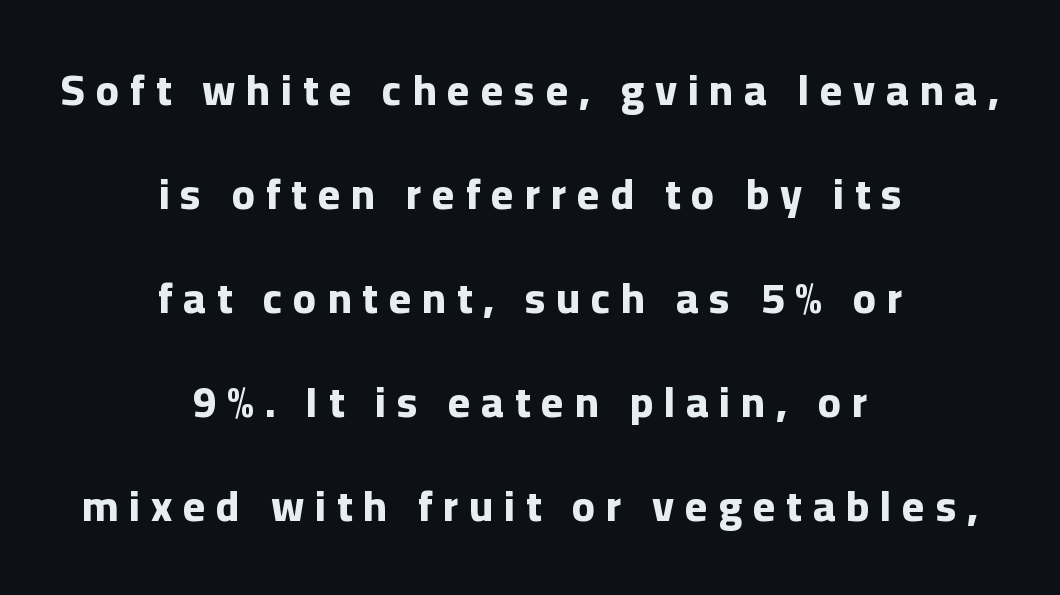
{"serif": "no", "italic": "no", "bold": "yes", "weight": "bold", "width": "normal", "stroke_contrast": "low", "x_height": "medium", "monospaced": "no", "underline": "no", "align": "center", "line_spacing": "loose", "line_spacing_ratio": 2.42, "letter_spacing": "wide", "letter_spacing_em": 0.25, "glyph_px": 43}
